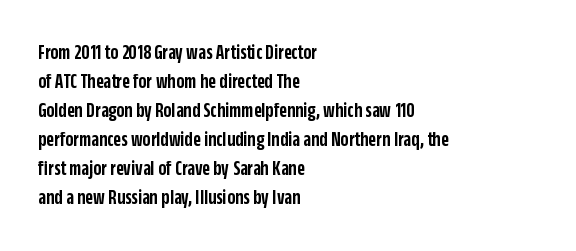
Q: Is the text bold? A: Semi-bold.
Q: Is the text italic (slanted)? A: No, it is upright.
Q: Is the text underlined? A: No.
Q: How is the paragraph aligned? A: Left-aligned.
Q: Is the spacing between letters normal or unusually wide? A: Normal.
Q: Is the spacing between lines tight, normal or loose? A: Normal.
